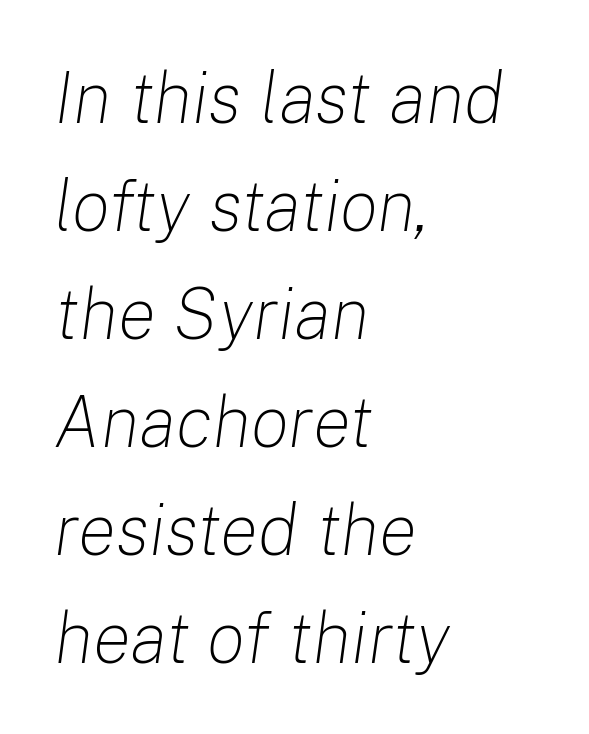
Which margin do the lines hug? The left one — the right edge is uneven. How are the letters spaced? Ordinarily, with no added tracking. A normal amount of white space separates one row of letters from the next. Letters have the restrained weight of plain body copy at most. Beneath every word, the page is bare. These lines are rendered in a variable-pitch font.
